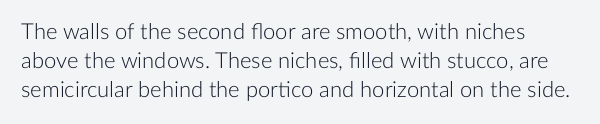
The image shows 22 px text type, upright; set normal line spacing (1.32x), normal letter spacing, not underlined.
